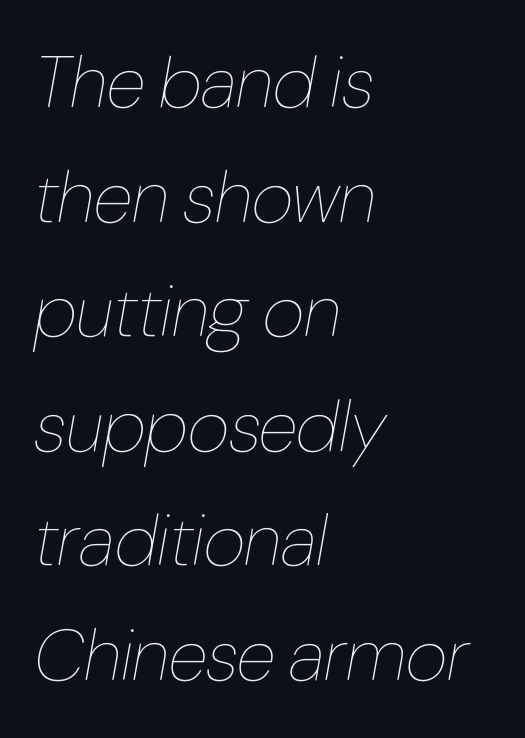
Q: Is the text bold? A: No.
Q: Is the text italic (slanted)? A: Yes, it leans right by about 10 degrees.
Q: Is the text underlined? A: No.
Q: How is the paragraph aligned? A: Left-aligned.
Q: Is the spacing between letters normal or unusually wide? A: Normal.
Q: Is the spacing between lines tight, normal or loose? A: Normal.
Q: Width (condensed, normal, or wide)? A: Condensed.
Q: Stroke contrast? A: Low.
Q: x-height? A: Medium.
Q: Monospaced? A: No.
